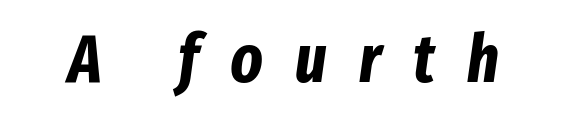
Q: Is the text bold? A: Yes.
Q: Is the text italic (slanted)? A: Yes, it leans right by about 8 degrees.
Q: Is the text underlined? A: No.
Q: Is the spacing between letters normal or unusually wide? A: Unusually wide.
Q: Width (condensed, normal, or wide)? A: Condensed.
Q: Stroke contrast? A: Low.
Q: x-height? A: Medium.
Q: Monospaced? A: No.
